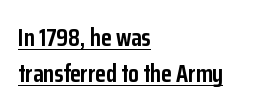
Beneath each row of characters lies a ruled line. A typesetter would call this leading conventional body-copy spacing. Look at the tracking — it's just the regular setting, nothing added. The paragraph has a hard left edge and a soft right edge.
